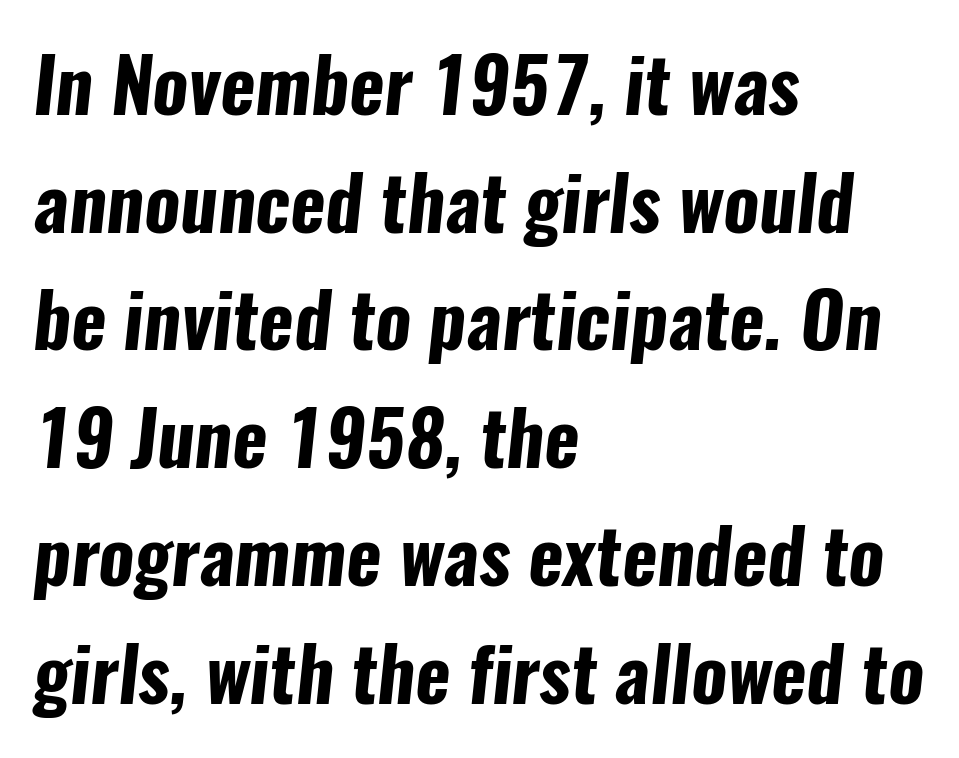
{"serif": "no", "bold": "yes", "weight": "bold", "width": "condensed", "stroke_contrast": "low", "x_height": "medium", "monospaced": "no", "underline": "no", "align": "left", "line_spacing": "normal", "line_spacing_ratio": 1.57, "letter_spacing": "normal", "letter_spacing_em": 0.0, "glyph_px": 75}
